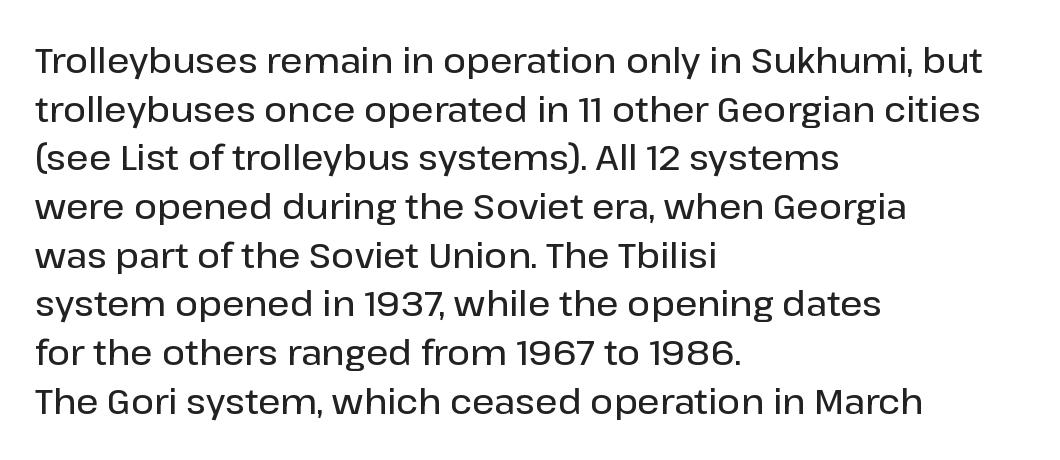
Is the letter spacing exaggerated? No — it looks like the ordinary default. These lines are composed in type without serifs. The typesetting leans somewhat heavy: a semibold. A typesetter would call this proportional, since set widths differ per character. The paragraph shown leans on its left margin.
